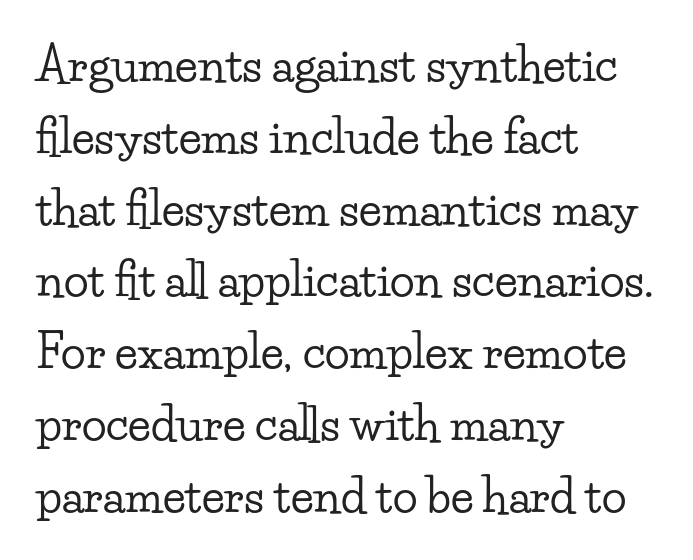
The paragraph has a hard left edge and a soft right edge. The block of text has a typical density, with ordinary space between rows. You could call the tracking neutral — neither tight nor loose. Unlike a clean sans, this face finishes its strokes with serifs.
